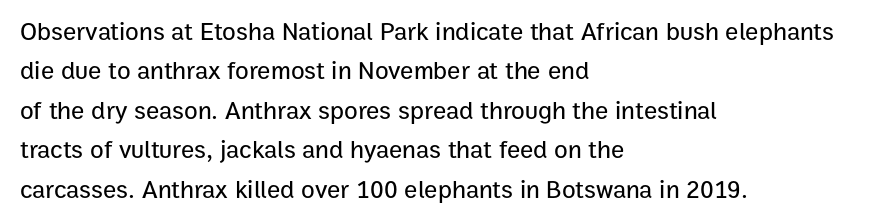
{"italic": "no", "underline": "no", "align": "left", "line_spacing": "normal", "line_spacing_ratio": 1.58, "letter_spacing": "normal", "letter_spacing_em": 0.0, "glyph_px": 25}
